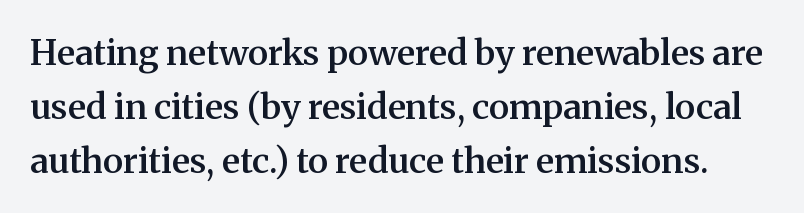
The image shows 35 px semibold serif type, upright; set normal line spacing (1.54x), normal letter spacing, not underlined; medium stroke contrast and a medium x-height.
